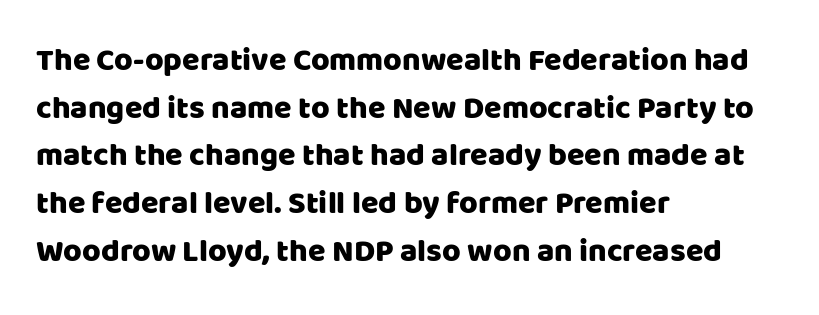
The face used here is proportionally spaced, like ordinary book or web type. Does the type have serifs? No, each stem ends abruptly. Style check: upright. The lines in this sample share a left origin and differ only in where they stop.
